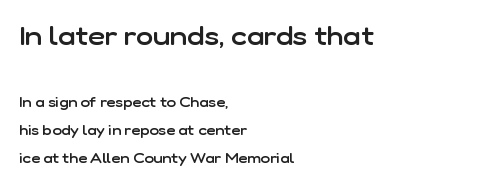
Q: Is the text bold? A: Semi-bold.
Q: Is the text italic (slanted)? A: No, it is upright.
Q: Is the text underlined? A: No.
Q: How is the paragraph aligned? A: Left-aligned.
Q: Is the spacing between letters normal or unusually wide? A: Normal.
Q: Is the spacing between lines tight, normal or loose? A: Loose.
Q: Which block of text is set in a larger size, the first (top) or the second (bottom)? A: The first (top) one.
